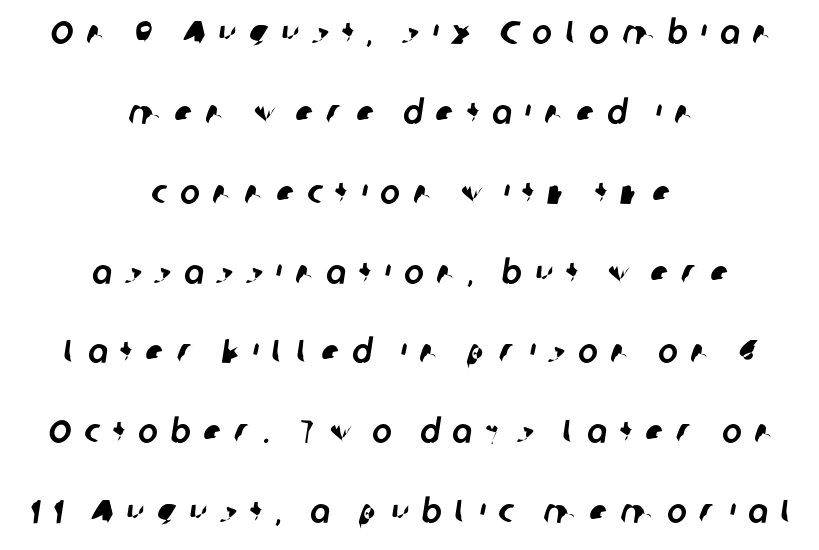
Q: Is the typeface a serif or a sans-serif typeface? A: Sans-serif.
Q: Is the text underlined? A: No.
Q: How is the paragraph aligned? A: Centered.
Q: Is the spacing between letters normal or unusually wide? A: Unusually wide.
Q: Is the spacing between lines tight, normal or loose? A: Loose.
Q: Width (condensed, normal, or wide)? A: Normal.
Q: Stroke contrast? A: Low.
Q: x-height? A: Medium.
Q: Monospaced? A: No.
